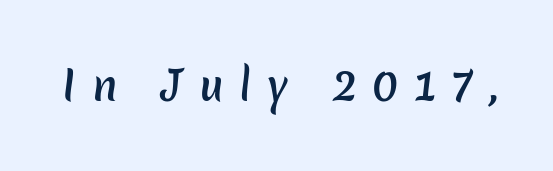
{"serif": "no", "bold": "semi", "weight": "semibold", "width": "normal", "stroke_contrast": "low", "x_height": "medium", "monospaced": "no", "underline": "no", "letter_spacing": "wide", "letter_spacing_em": 0.38, "glyph_px": 41}
